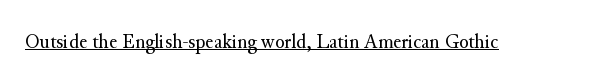
The image shows 22 px text type, upright; set normal letter spacing, underlined.
